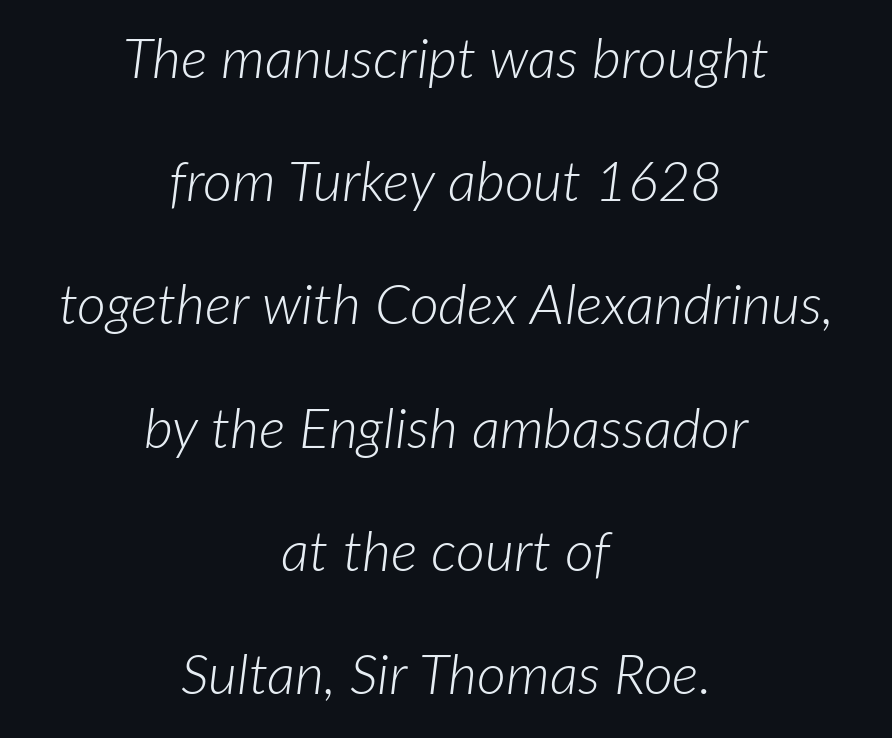
Horizontal bands of white between lines are thick stripes. You could not count columns in this text — the font is proportionally spaced. If you drew a line through each stem, it would be angled. Honestly, there is no underline to notice here at all. The text block is weighted toward neither margin, spreading evenly from the middle.
